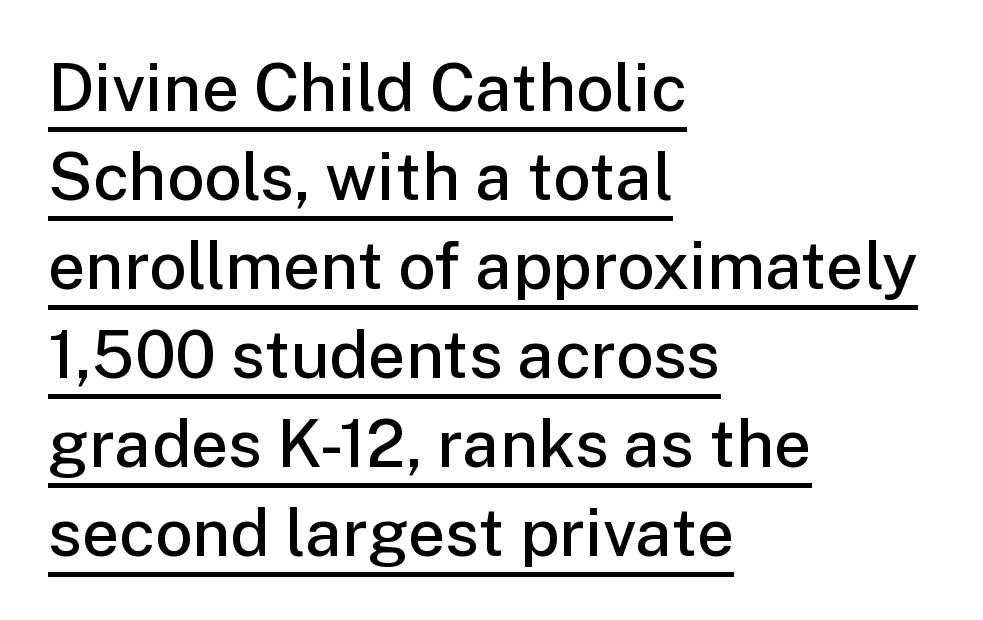
The image shows 66 px semibold sans-serif type, upright; set left-aligned, normal line spacing (1.35x), normal letter spacing, underlined; low stroke contrast and a medium x-height.
